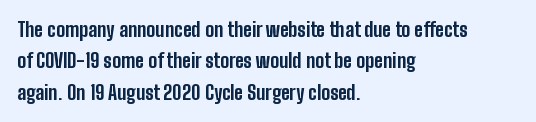
The image shows 20 px bold type, upright; set left-aligned, normal line spacing (1.57x), normal letter spacing, not underlined.
